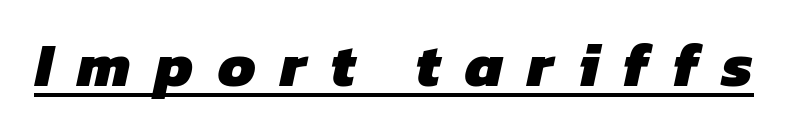
The image shows 62 px heavy sans-serif type; set unusually wide letter spacing (+0.39 em), underlined; low stroke contrast and a medium x-height.
